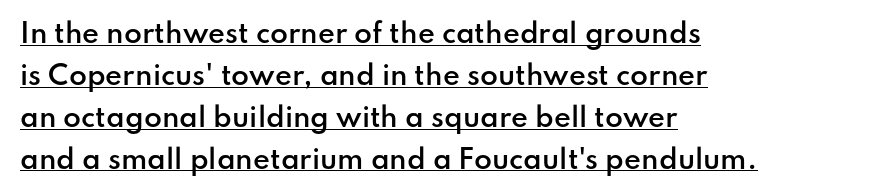
The space between consecutive lines is moderate. Firm but not heavy-handed strokes: this text is semibold. A typesetter would call this zero additional tracking. A typesetter would mark this as roman, not italic. Underlined type.
